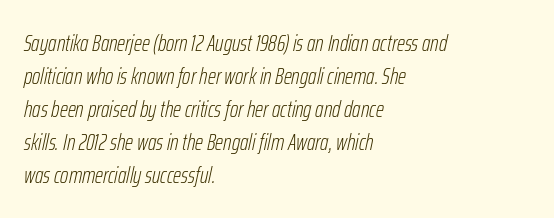
The image shows 23 px text type, italic (leaning right); set left-aligned, normal line spacing (1.43x), normal letter spacing, not underlined.
